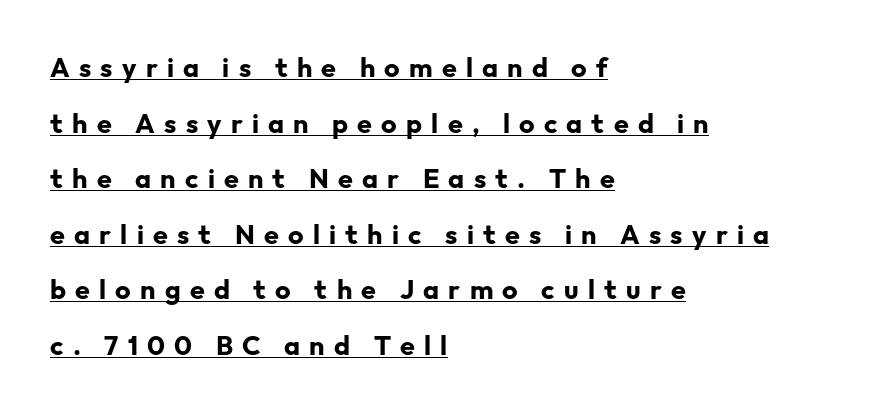
The image shows 27 px bold type, upright; set left-aligned, loose line spacing (2.06x), unusually wide letter spacing (+0.34 em), underlined.
